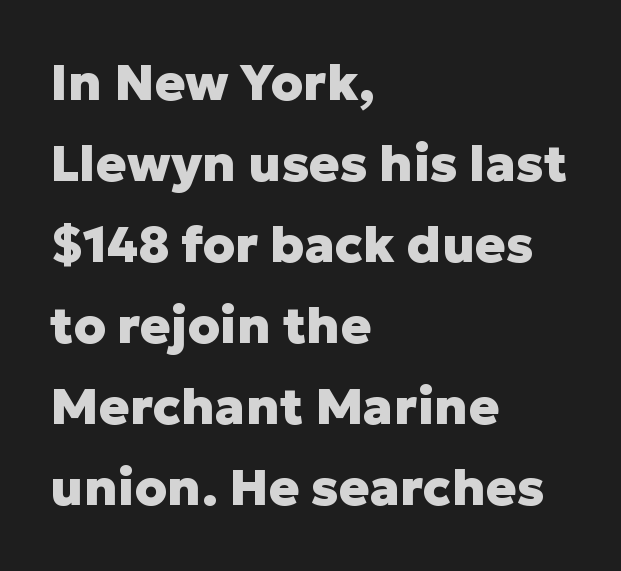
Q: Is the text bold? A: Yes.
Q: Is the text italic (slanted)? A: No, it is upright.
Q: Is the typeface a serif or a sans-serif typeface? A: Sans-serif.
Q: Is the text underlined? A: No.
Q: How is the paragraph aligned? A: Left-aligned.
Q: Is the spacing between letters normal or unusually wide? A: Normal.
Q: Is the spacing between lines tight, normal or loose? A: Normal.
Q: Width (condensed, normal, or wide)? A: Normal.
Q: Stroke contrast? A: Low.
Q: x-height? A: Medium.
Q: Monospaced? A: No.
